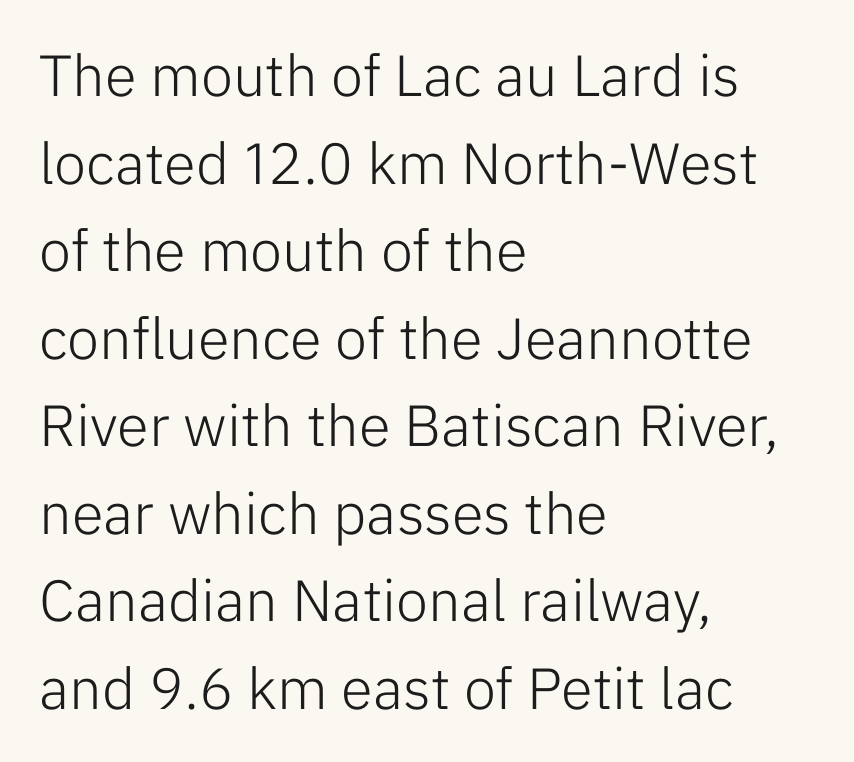
Q: Is the text bold? A: No.
Q: Is the text italic (slanted)? A: No, it is upright.
Q: Is the typeface a serif or a sans-serif typeface? A: Sans-serif.
Q: Is the text underlined? A: No.
Q: How is the paragraph aligned? A: Left-aligned.
Q: Is the spacing between letters normal or unusually wide? A: Normal.
Q: Is the spacing between lines tight, normal or loose? A: Normal.
Q: Width (condensed, normal, or wide)? A: Normal.
Q: Stroke contrast? A: Low.
Q: x-height? A: Medium.
Q: Monospaced? A: No.
